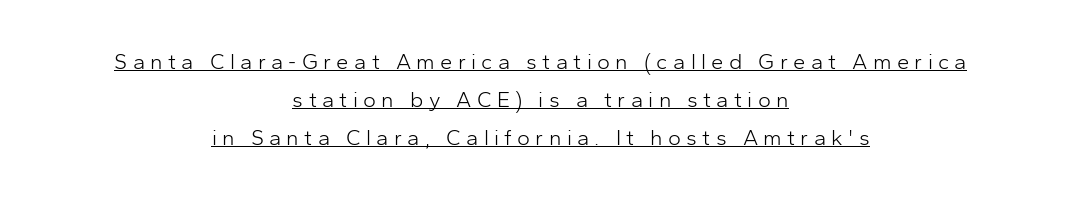
The image shows 22 px text type, upright; set centered, line spacing 1.73x, unusually wide letter spacing (+0.24 em), underlined.
